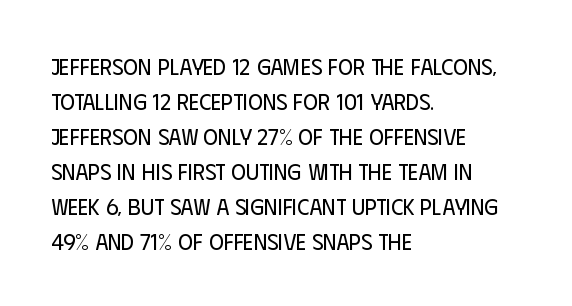
Q: Is the text bold? A: No.
Q: Is the text italic (slanted)? A: No, it is upright.
Q: Is the text underlined? A: No.
Q: How is the paragraph aligned? A: Left-aligned.
Q: Is the spacing between letters normal or unusually wide? A: Normal.
Q: Is the spacing between lines tight, normal or loose? A: Normal.
